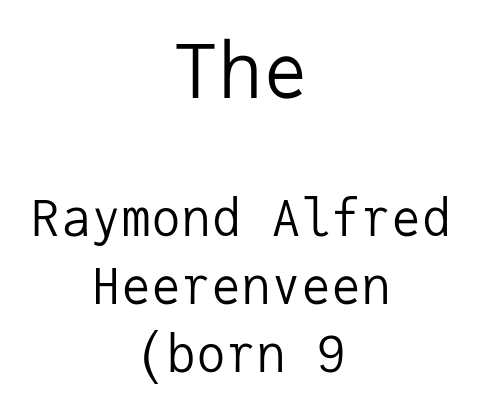
Q: Is the text bold? A: No.
Q: Is the text italic (slanted)? A: No, it is upright.
Q: Is the typeface a serif or a sans-serif typeface? A: Sans-serif.
Q: Is the text underlined? A: No.
Q: How is the paragraph aligned? A: Centered.
Q: Is the spacing between letters normal or unusually wide? A: Normal.
Q: Is the spacing between lines tight, normal or loose? A: Normal.
Q: Which block of text is set in a larger size, the first (top) or the second (bottom)? A: The first (top) one.
Q: Width (condensed, normal, or wide)? A: Normal.
Q: Stroke contrast? A: Low.
Q: x-height? A: Medium.
Q: Monospaced? A: Yes.
